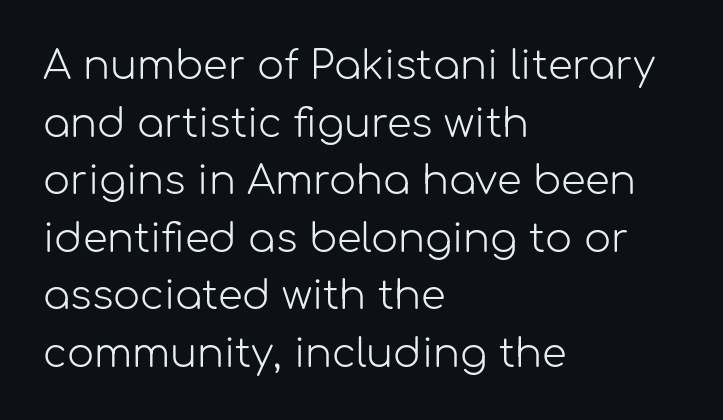
Q: Is the text bold? A: No.
Q: Is the text italic (slanted)? A: No, it is upright.
Q: Is the typeface a serif or a sans-serif typeface? A: Sans-serif.
Q: Is the text underlined? A: No.
Q: How is the paragraph aligned? A: Left-aligned.
Q: Is the spacing between letters normal or unusually wide? A: Normal.
Q: Is the spacing between lines tight, normal or loose? A: Normal.
Q: Width (condensed, normal, or wide)? A: Normal.
Q: Stroke contrast? A: Low.
Q: x-height? A: Medium.
Q: Monospaced? A: No.
